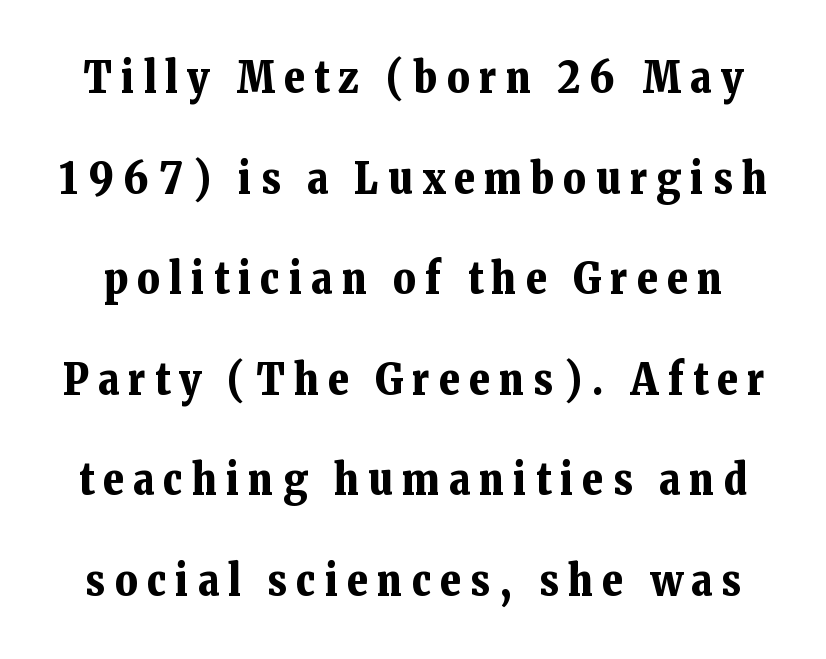
{"serif": "yes", "italic": "no", "bold": "yes", "weight": "bold", "width": "normal", "stroke_contrast": "low", "x_height": "medium", "monospaced": "no", "underline": "no", "line_spacing": "loose", "line_spacing_ratio": 2.34, "letter_spacing": "wide", "letter_spacing_em": 0.22, "glyph_px": 43}
